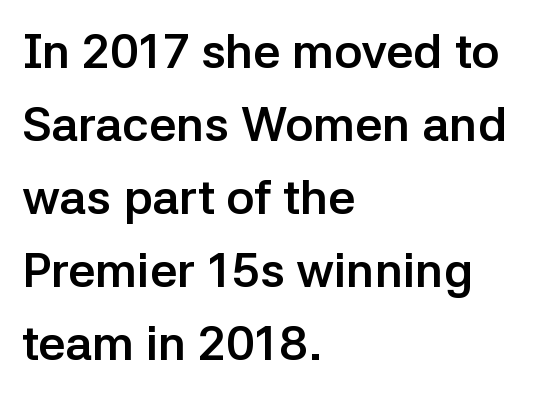
{"serif": "no", "italic": "no", "bold": "yes", "weight": "semibold", "width": "normal", "stroke_contrast": "low", "x_height": "medium", "monospaced": "no", "underline": "no", "align": "left", "line_spacing": "normal", "line_spacing_ratio": 1.52, "letter_spacing": "normal", "letter_spacing_em": 0.0, "glyph_px": 48}
